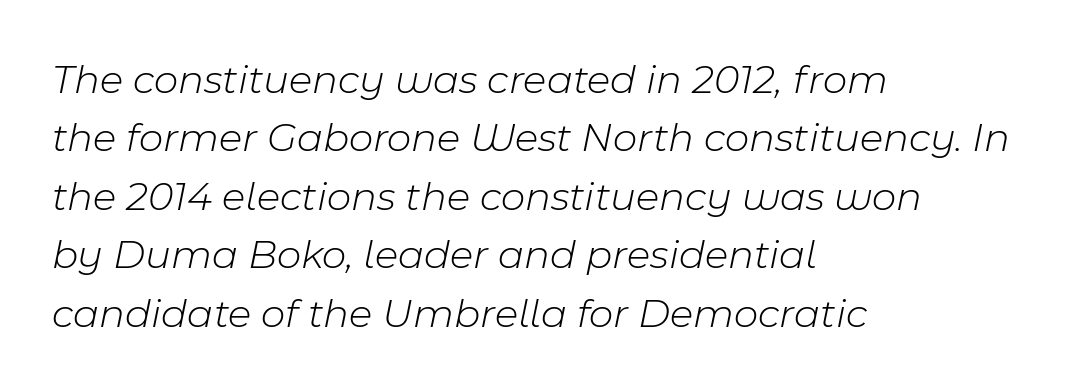
{"italic": "yes", "lean": "right", "slant_degrees": 11, "bold": "no", "weight": "light", "width": "normal", "stroke_contrast": "low", "x_height": "medium", "monospaced": "no", "underline": "no", "align": "left", "line_spacing": "normal", "line_spacing_ratio": 1.39, "letter_spacing": "normal", "letter_spacing_em": 0.0, "glyph_px": 42}
